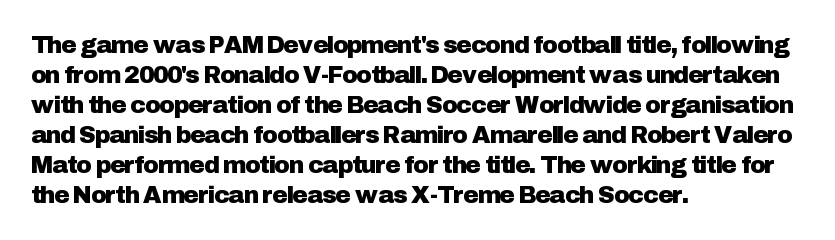
The image shows 24 px text type, upright; set left-aligned, normal line spacing (1.25x), normal letter spacing, not underlined.
